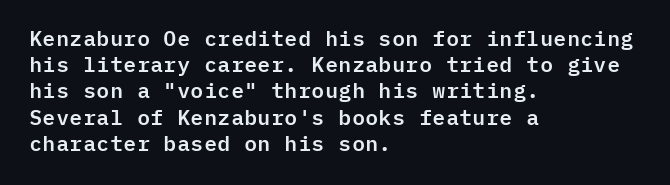
A typesetter would call this leading conventional body-copy spacing. Upright lettering throughout. This rendering uses left alignment, leaving the right contour irregular. The letterforms sit shoulder to shoulder at normal distance. Decoration check: the copy has no underline.
